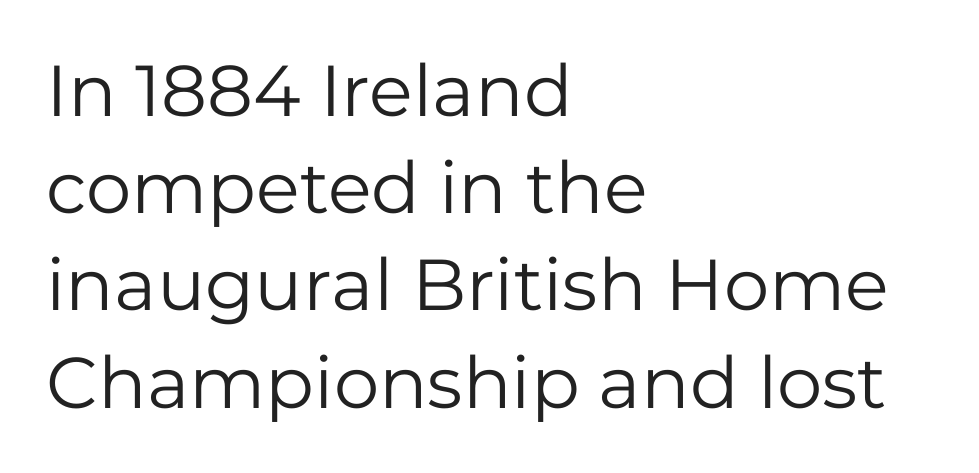
The image shows 72 px regular-weight sans-serif type, upright; set left-aligned, normal line spacing (1.35x), normal letter spacing, not underlined; low stroke contrast and a medium x-height.
